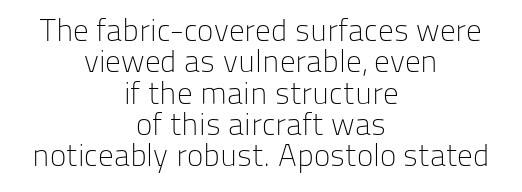
Q: Is the text bold? A: No.
Q: Is the text italic (slanted)? A: No, it is upright.
Q: Is the typeface a serif or a sans-serif typeface? A: Sans-serif.
Q: Is the text underlined? A: No.
Q: How is the paragraph aligned? A: Centered.
Q: Is the spacing between letters normal or unusually wide? A: Normal.
Q: Is the spacing between lines tight, normal or loose? A: Tight.
Q: Width (condensed, normal, or wide)? A: Normal.
Q: Stroke contrast? A: Low.
Q: x-height? A: Medium.
Q: Monospaced? A: No.
